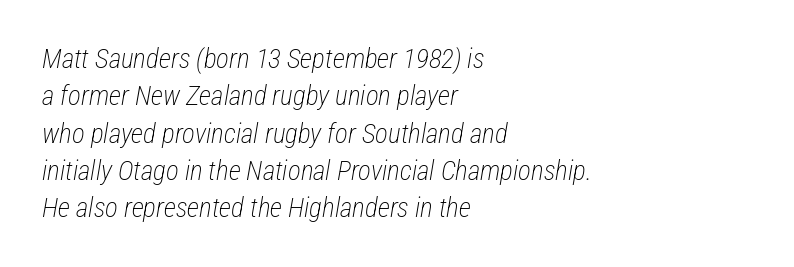
Quick note: underline off. Standard letterfit; no display-style spreading of the glyphs. A student would call this left alignment; a typographer would say flush left, rag right. Would a proofreader flag this as italicized? Yes. No heavy texture on the line: the type isn't bold. Evenly set lines give the paragraph a standard silhouette.
